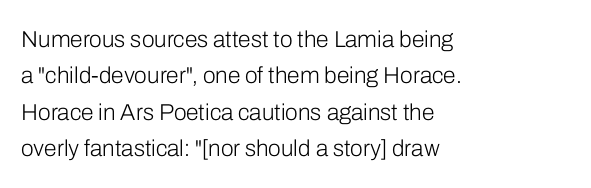
{"italic": "no", "bold": "no", "underline": "no", "align": "left", "line_spacing": "normal", "line_spacing_ratio": 1.58, "letter_spacing": "normal", "letter_spacing_em": 0.0, "glyph_px": 23}
